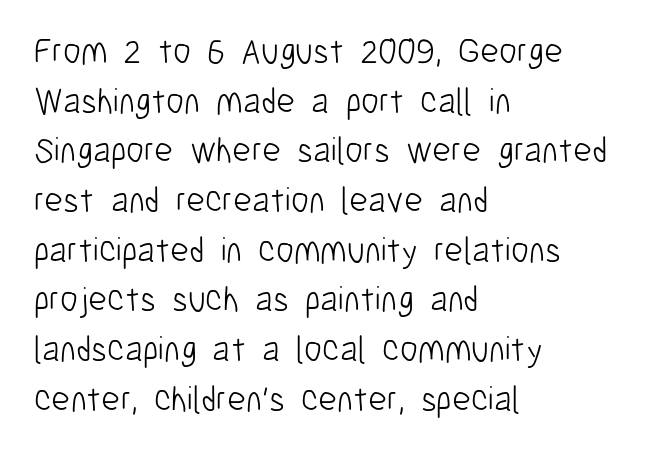
{"serif": "no", "italic": "no", "bold": "no", "weight": "light", "width": "condensed", "stroke_contrast": "low", "x_height": "medium", "monospaced": "no", "underline": "no", "align": "left", "line_spacing": "normal", "line_spacing_ratio": 1.38, "letter_spacing": "normal", "letter_spacing_em": 0.0, "glyph_px": 36}
